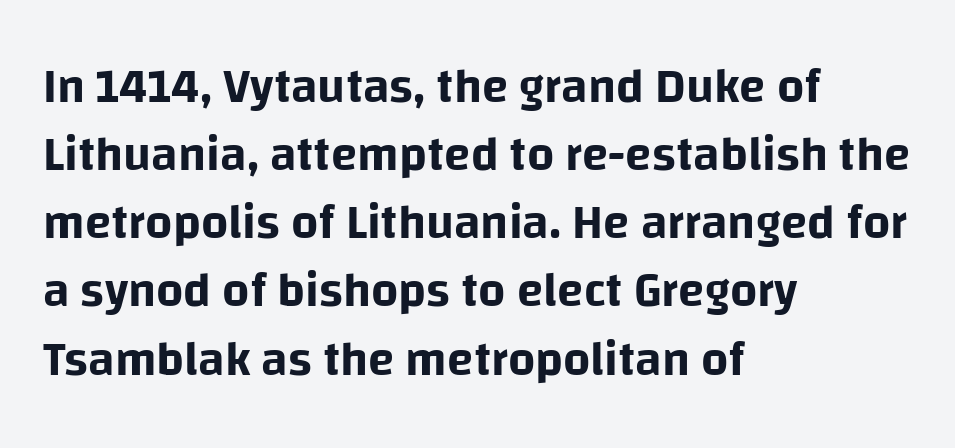
Vertical strokes here are truly vertical. Reading down the block, your eye returns to a fixed left position each line. Successive baselines arrive at the customary interval. Between one letter and the next there's only the usual sliver of space. The designer went with a sans here, leaving each stem footless.
